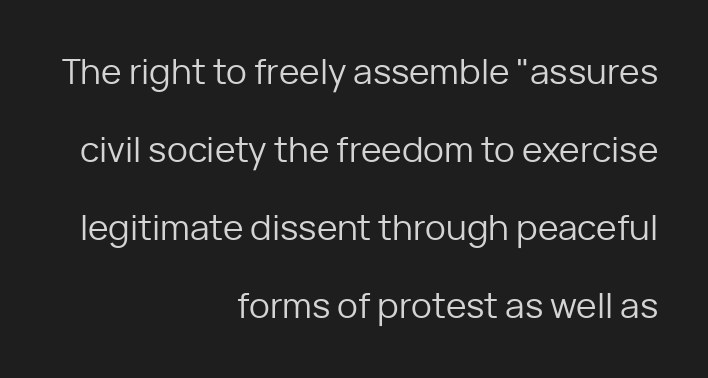
The image shows 35 px regular-weight sans-serif type, upright; set right-aligned, loose line spacing (2.23x), normal letter spacing, not underlined; low stroke contrast and a medium x-height.
